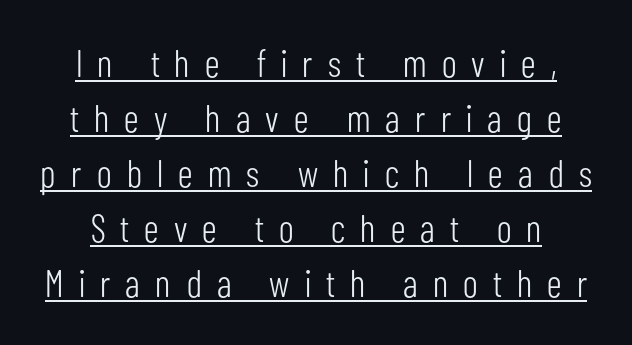
The image shows 38 px light, condensed sans-serif type, upright; set normal line spacing (1.45x), unusually wide letter spacing (+0.4 em), underlined; low stroke contrast and a medium x-height.
